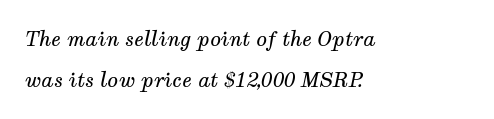
Q: Is the text bold? A: No.
Q: Is the text italic (slanted)? A: Yes, it leans right by about 12 degrees.
Q: Is the text underlined? A: No.
Q: How is the paragraph aligned? A: Left-aligned.
Q: Is the spacing between letters normal or unusually wide? A: Normal.
Q: Is the spacing between lines tight, normal or loose? A: Loose.
